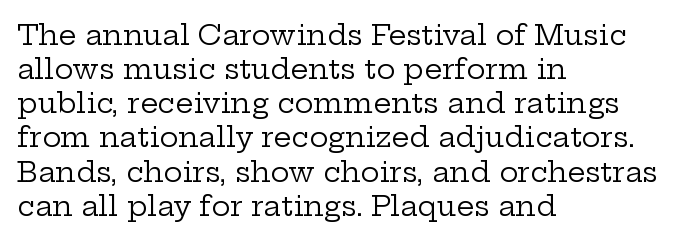
The specimen omits any rule beneath the text block's lines. Is there any slant? The stems are plumb. The rendering keeps characters at their native spacing. The font family rendered here belongs to the serif group. Character widths vary here, with narrow letters taking less room than wide ones.
